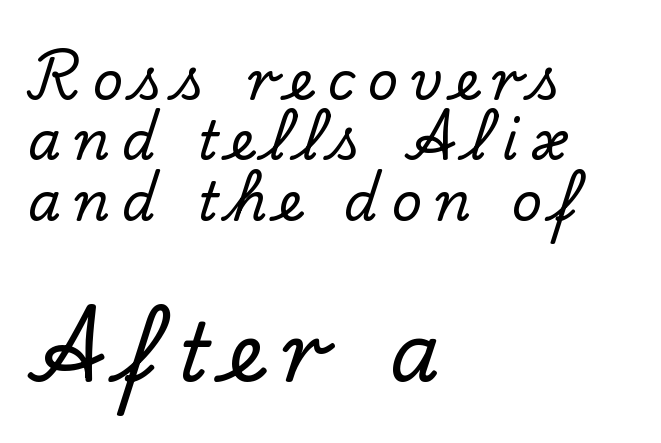
{"serif": "yes", "width": "normal", "stroke_contrast": "low", "x_height": "small", "monospaced": "no", "underline": "no", "align": "left", "line_spacing": "tight", "line_spacing_ratio": 1.14, "letter_spacing": "wide", "letter_spacing_em": 0.24, "larger_block": "second", "size_ratio": 1.51, "glyph_px": 80}
